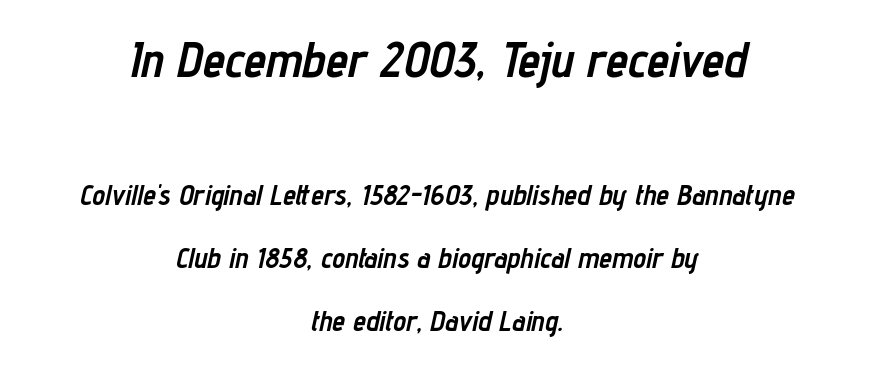
Q: Is the text bold? A: Yes.
Q: Is the text italic (slanted)? A: Yes, it leans right by about 12 degrees.
Q: Is the text underlined? A: No.
Q: How is the paragraph aligned? A: Centered.
Q: Is the spacing between letters normal or unusually wide? A: Normal.
Q: Is the spacing between lines tight, normal or loose? A: Loose.
Q: Which block of text is set in a larger size, the first (top) or the second (bottom)? A: The first (top) one.
Q: Width (condensed, normal, or wide)? A: Condensed.
Q: Stroke contrast? A: Low.
Q: x-height? A: Medium.
Q: Monospaced? A: No.
